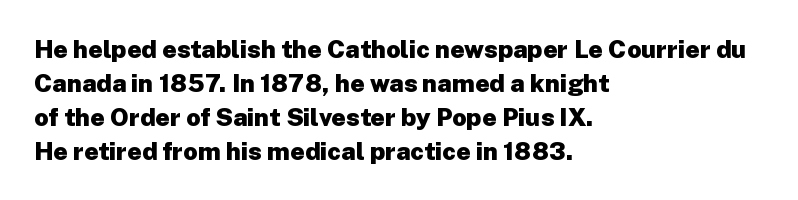
The image shows 25 px bold type, upright; set left-aligned, normal line spacing (1.36x), normal letter spacing, not underlined.
